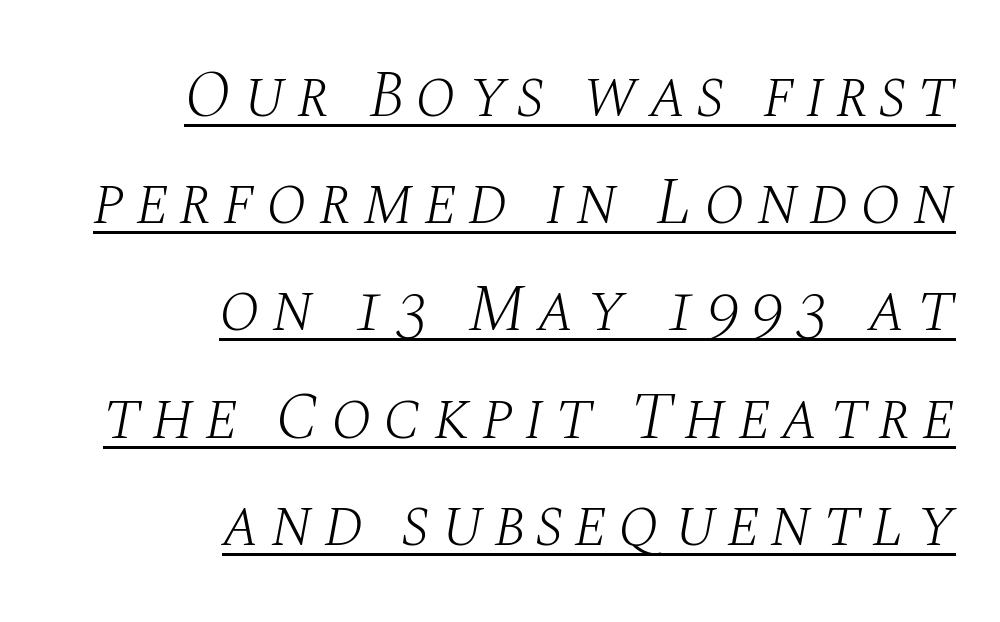
The image shows 67 px light serif type, italic (leaning right); set right-aligned, normal line spacing (1.6x), underlined; medium stroke contrast and a large x-height.
